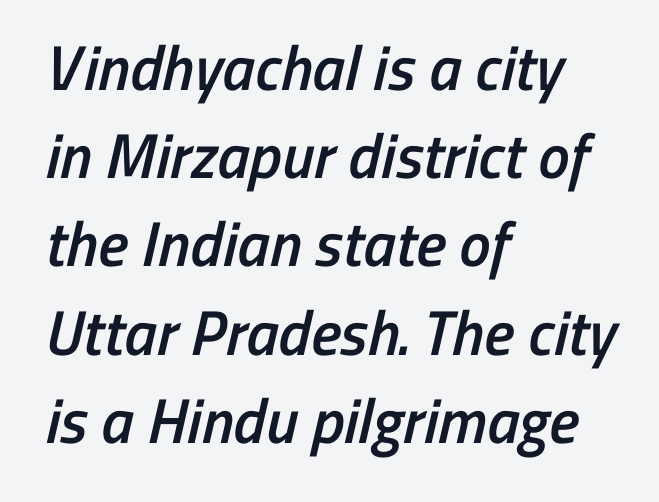
{"serif": "no", "bold": "semi", "weight": "semibold", "width": "condensed", "stroke_contrast": "low", "x_height": "medium", "monospaced": "no", "underline": "no", "align": "left", "line_spacing": "normal", "line_spacing_ratio": 1.4, "letter_spacing": "normal", "letter_spacing_em": 0.0, "glyph_px": 63}
